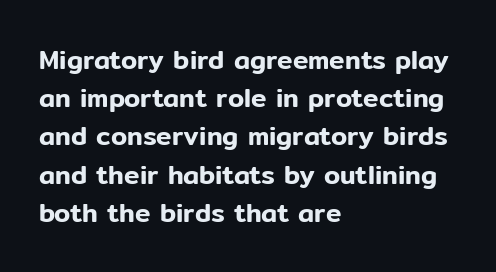
Glance below the letters and you will spot only blank space. Interline gaps are of average width in this sample. The type sits square on the baseline with zero lean. The text block is weighted toward the left margin, trailing off unevenly rightward. These lines keep a tight, regular rhythm from letter to letter.
